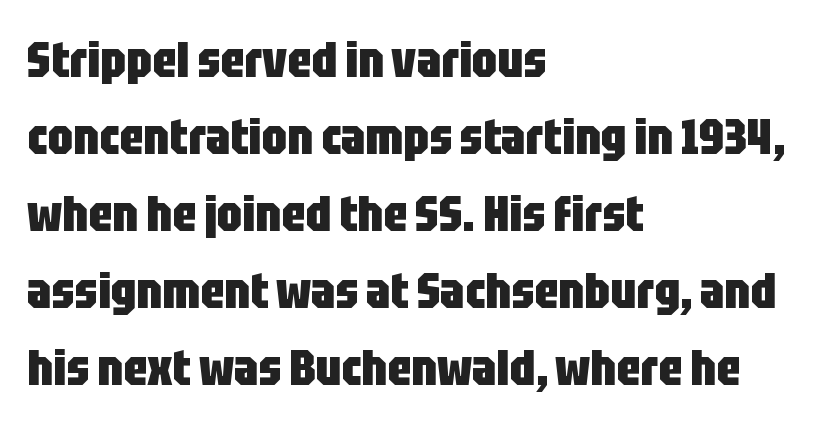
The image shows 50 px heavy, condensed sans-serif type, upright; set left-aligned, normal line spacing (1.54x), normal letter spacing, not underlined; low stroke contrast and a large x-height.
